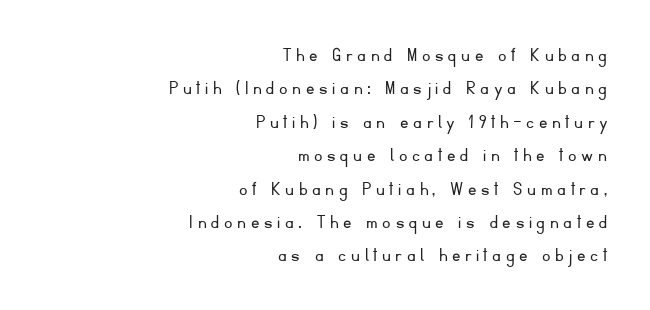
These lines have a slow, spaced-out rhythm from letter to letter. Italic: no, the glyphs are upright roman. These glyphs show unthickened strokes, regular width or finer. Interline gaps are of average width in this sample. Layout note: lines flush right. The string is rendered with underlining switched off.
